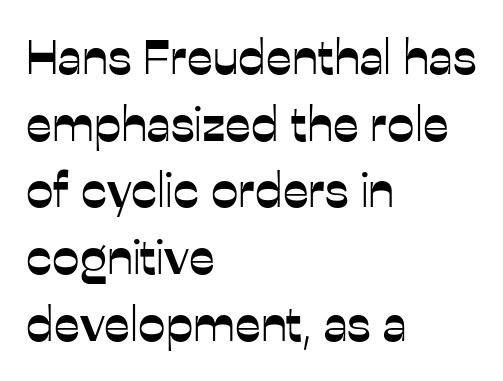
Q: Is the text italic (slanted)? A: No, it is upright.
Q: Is the typeface a serif or a sans-serif typeface? A: Sans-serif.
Q: Is the text underlined? A: No.
Q: How is the paragraph aligned? A: Left-aligned.
Q: Is the spacing between letters normal or unusually wide? A: Normal.
Q: Is the spacing between lines tight, normal or loose? A: Normal.
Q: Width (condensed, normal, or wide)? A: Normal.
Q: Stroke contrast? A: Low.
Q: x-height? A: Medium.
Q: Monospaced? A: No.
